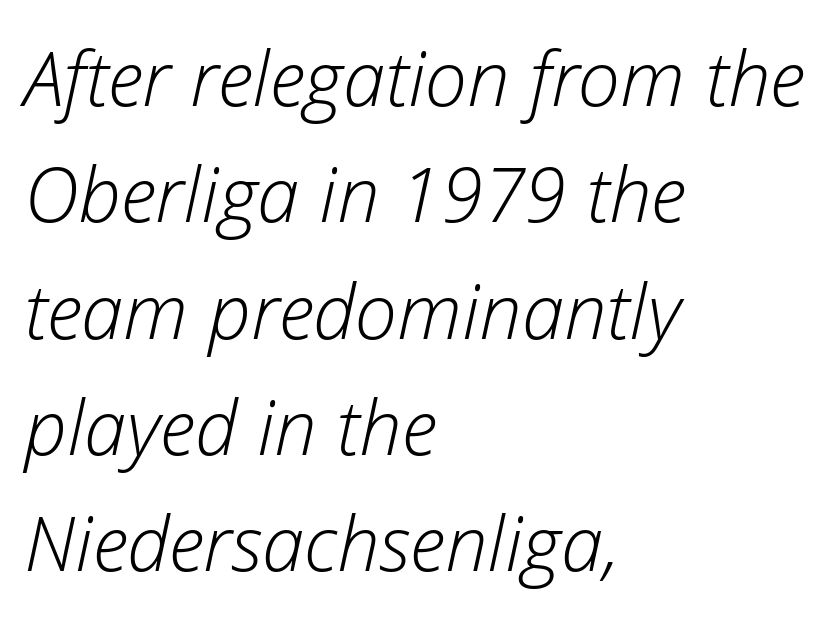
The image shows 76 px light type, italic (leaning right); set left-aligned, normal line spacing (1.53x), normal letter spacing, not underlined; low stroke contrast and a medium x-height.
